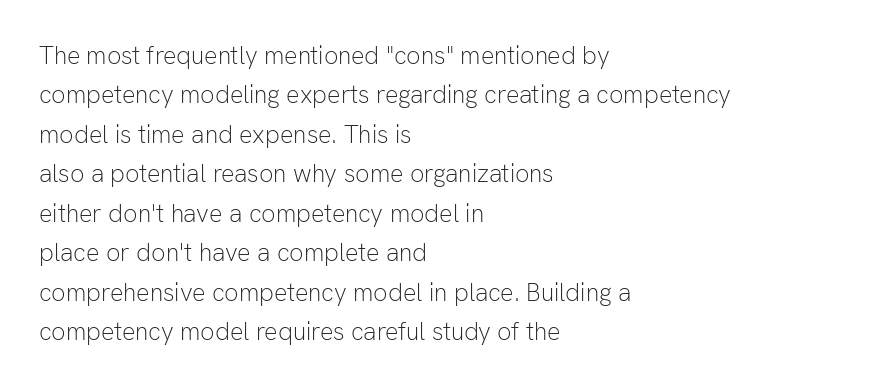
This block has exactly the height ordinary leading produces. Heft: none added — not bold. The face used here is rendered with its standard letterfit. Horizontally, the lines are justified to the leading edge only.
